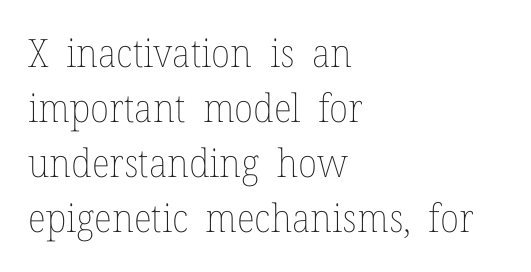
Q: Is the text bold? A: No.
Q: Is the text italic (slanted)? A: No, it is upright.
Q: Is the text underlined? A: No.
Q: How is the paragraph aligned? A: Left-aligned.
Q: Is the spacing between letters normal or unusually wide? A: Normal.
Q: Is the spacing between lines tight, normal or loose? A: Normal.
Q: Width (condensed, normal, or wide)? A: Normal.
Q: Stroke contrast? A: Low.
Q: x-height? A: Medium.
Q: Monospaced? A: No.
